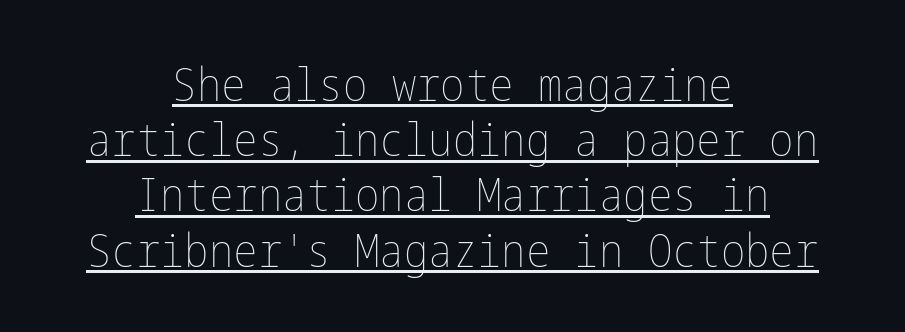
These glyphs show unthickened strokes, regular width or finer. Like a heading marked for emphasis, these lines bear an underscore. The rendering positions every line midway between the sides. Notice how the stems are strictly vertical — no italics here. The letterforms sit shoulder to shoulder at normal distance.
